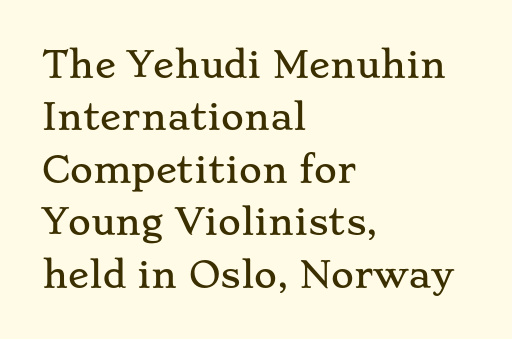
Glyph-to-glyph distance matches everyday printed text. A clean baseline with only descenders dipping below it. What's the leading like? Ordinary, nothing unusual. Proportional: the letters do not fall into vertical columns. Font category for this specimen: serif. This rendering uses left alignment, leaving the right contour irregular.
